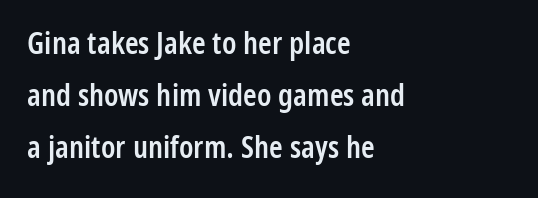
{"serif": "no", "italic": "no", "bold": "semi", "weight": "semibold", "width": "condensed", "stroke_contrast": "low", "x_height": "medium", "monospaced": "no", "underline": "no", "align": "left", "line_spacing": "normal", "line_spacing_ratio": 1.68, "letter_spacing": "normal", "letter_spacing_em": 0.0, "glyph_px": 31}
